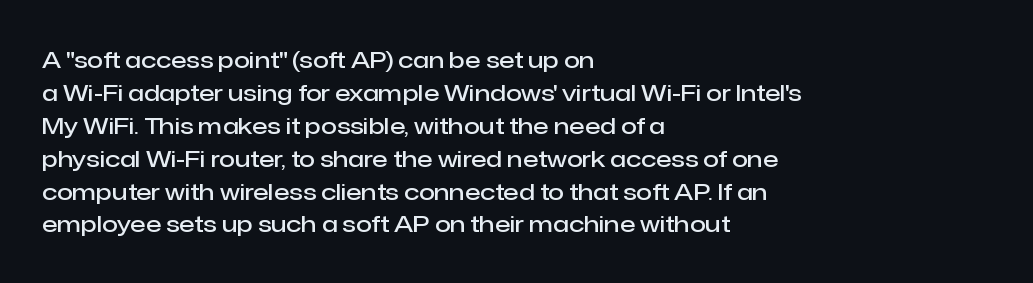
{"italic": "no", "bold": "semi", "underline": "no", "align": "left", "line_spacing": "normal", "line_spacing_ratio": 1.43, "letter_spacing": "normal", "letter_spacing_em": 0.0, "glyph_px": 23}
